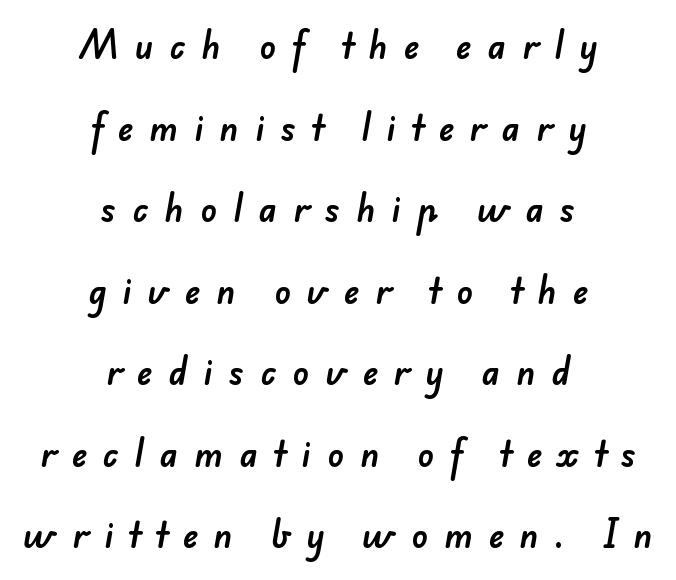
{"serif": "no", "width": "normal", "stroke_contrast": "low", "x_height": "small", "monospaced": "no", "underline": "no", "align": "center", "line_spacing": "loose", "line_spacing_ratio": 2.47, "letter_spacing": "wide", "letter_spacing_em": 0.49, "glyph_px": 33}
